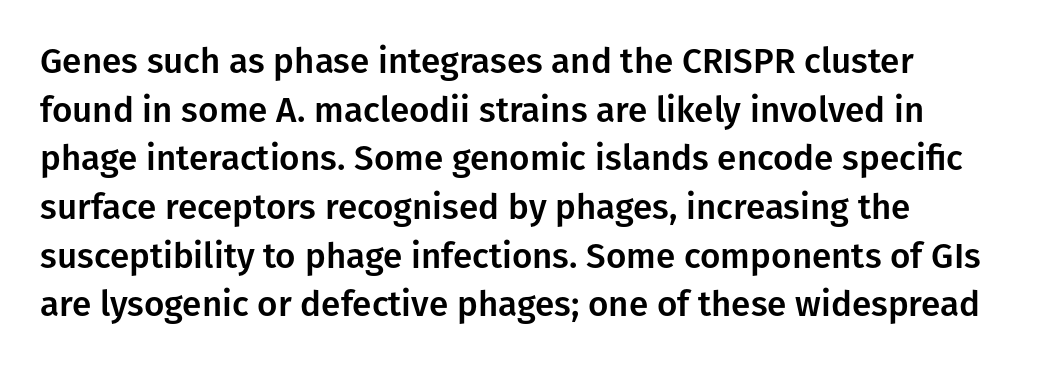
The image shows 35 px sans-serif type, upright; set left-aligned, normal line spacing (1.39x), normal letter spacing, not underlined; low stroke contrast and a medium x-height.
